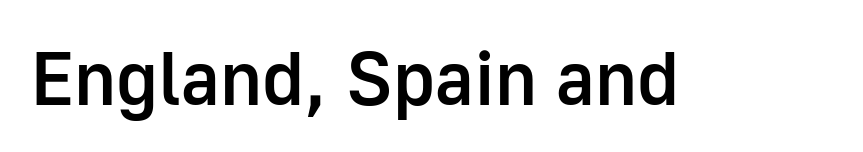
{"serif": "no", "italic": "no", "bold": "semi", "weight": "semibold", "width": "normal", "stroke_contrast": "low", "x_height": "medium", "monospaced": "no", "underline": "no", "letter_spacing": "normal", "letter_spacing_em": 0.0, "glyph_px": 76}
